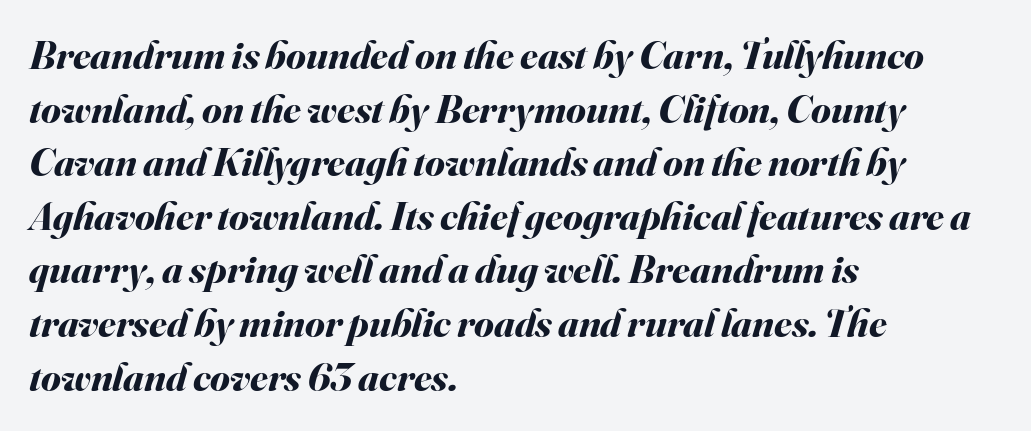
Looks like regular typesetting: each glyph gets only the width it needs. You'd pick this weight for a headline — it's a proper bold. Check under the words: just untouched page. Each new line begins a customary step beneath the previous one. Looking at the ascenders, they clearly lean. The paragraph shown leans on its left margin.
